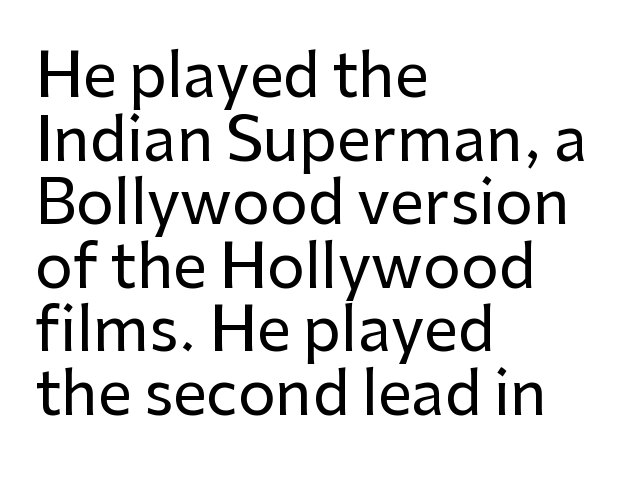
{"serif": "no", "italic": "no", "width": "normal", "stroke_contrast": "low", "x_height": "medium", "monospaced": "no", "underline": "no", "align": "left", "line_spacing": "tight", "line_spacing_ratio": 1.06, "letter_spacing": "normal", "letter_spacing_em": 0.0, "glyph_px": 60}
